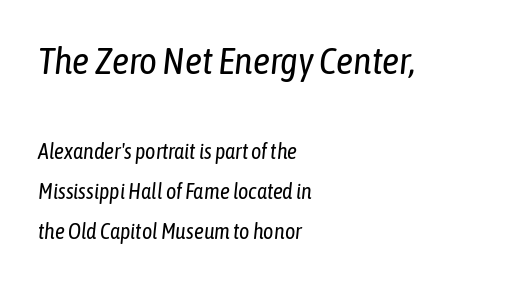
Q: Is the text bold? A: No.
Q: Is the text italic (slanted)? A: Yes, it leans right by about 6 degrees.
Q: Is the text underlined? A: No.
Q: How is the paragraph aligned? A: Left-aligned.
Q: Is the spacing between letters normal or unusually wide? A: Normal.
Q: Which block of text is set in a larger size, the first (top) or the second (bottom)? A: The first (top) one.
Q: Width (condensed, normal, or wide)? A: Condensed.
Q: Stroke contrast? A: Low.
Q: x-height? A: Medium.
Q: Monospaced? A: No.
